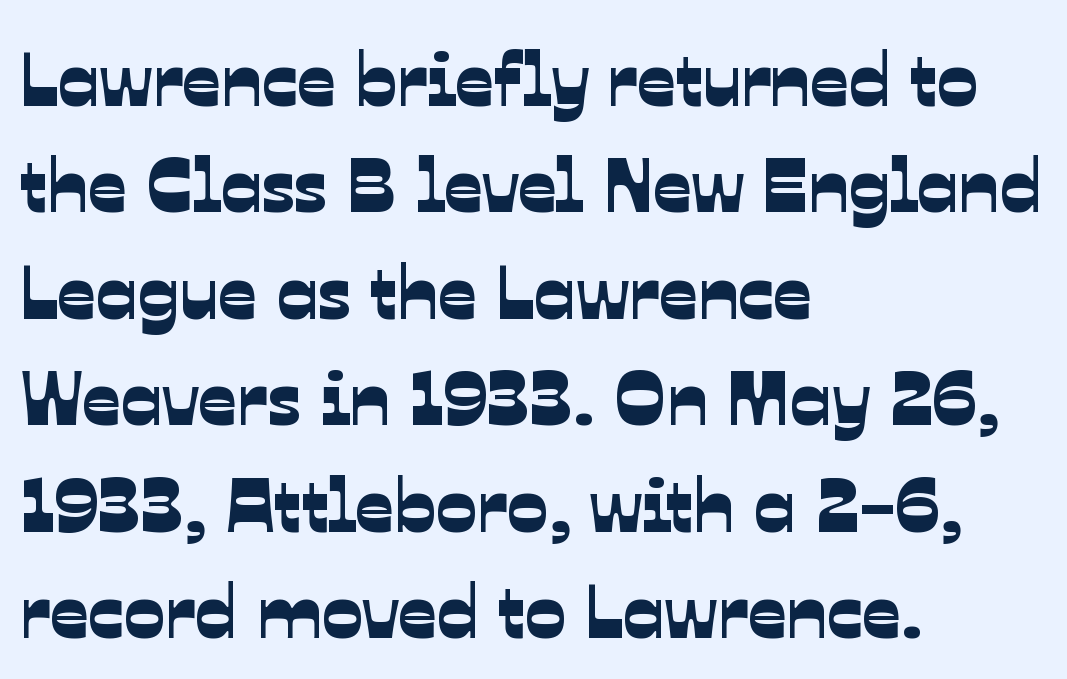
The image shows 76 px sans-serif type; set left-aligned, normal line spacing (1.4x), normal letter spacing, not underlined; low stroke contrast and a medium x-height.
